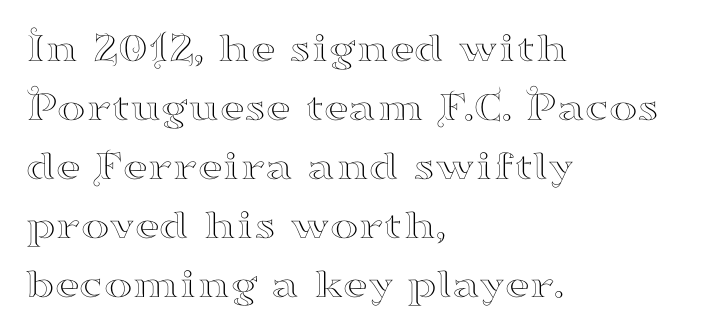
{"serif": "yes", "italic": "no", "width": "wide", "stroke_contrast": "high", "x_height": "small", "monospaced": "no", "underline": "no", "align": "left", "line_spacing": "normal", "line_spacing_ratio": 1.37, "letter_spacing": "normal", "letter_spacing_em": 0.0, "glyph_px": 43}
